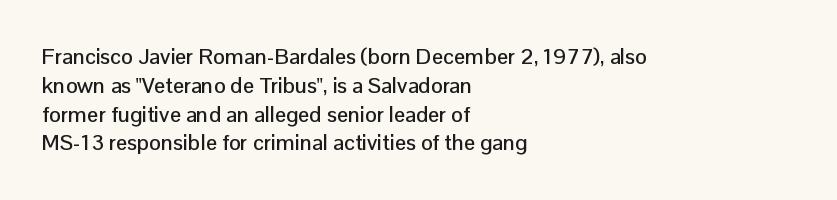
{"italic": "no", "underline": "no", "align": "left", "line_spacing": "normal", "line_spacing_ratio": 1.31, "letter_spacing": "normal", "letter_spacing_em": 0.0, "glyph_px": 22}
